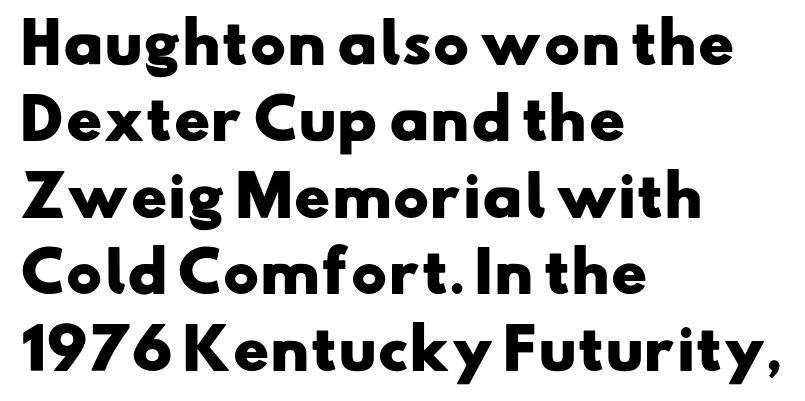
The image shows 55 px heavy, wide sans-serif type; set left-aligned, normal line spacing (1.39x), normal letter spacing, not underlined; low stroke contrast and a small x-height.
